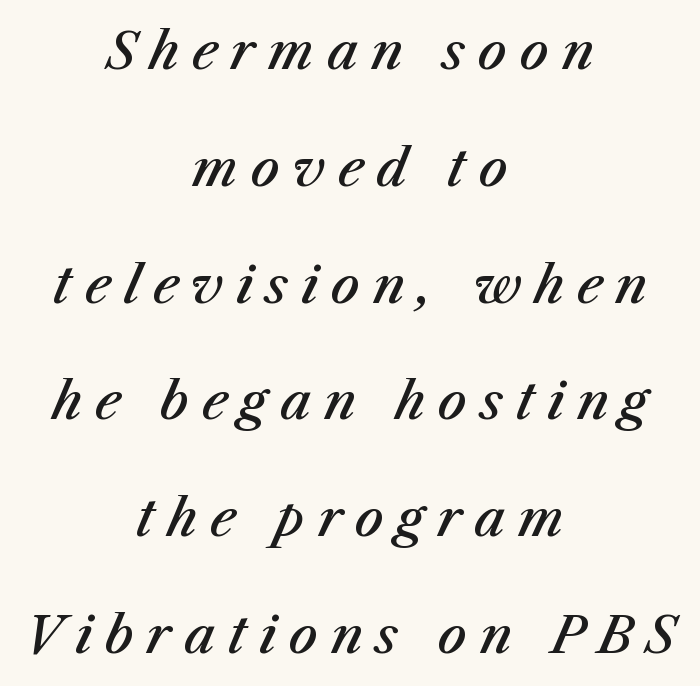
The image shows 51 px semibold type, italic (leaning right); set centered, loose line spacing (2.29x), unusually wide letter spacing (+0.25 em), not underlined; medium stroke contrast and a medium x-height.
